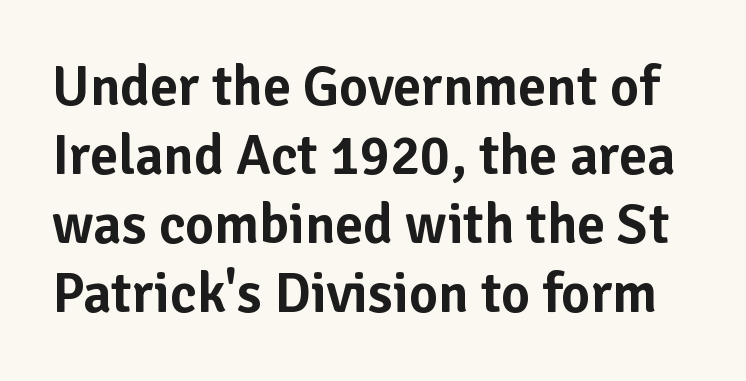
Q: Is the text italic (slanted)? A: No, it is upright.
Q: Is the typeface a serif or a sans-serif typeface? A: Sans-serif.
Q: Is the text underlined? A: No.
Q: Is the spacing between letters normal or unusually wide? A: Normal.
Q: Width (condensed, normal, or wide)? A: Normal.
Q: Stroke contrast? A: Low.
Q: x-height? A: Medium.
Q: Monospaced? A: No.
